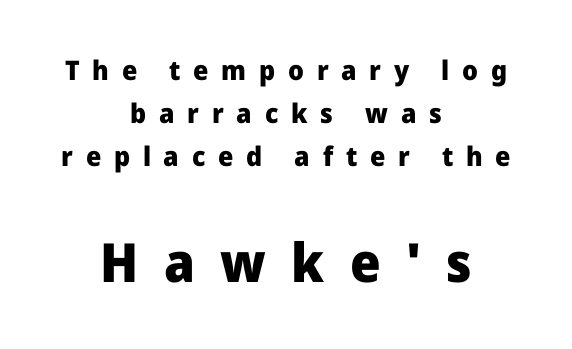
The image shows 54 px heavy sans-serif type, upright; set centered, normal line spacing (1.6x), unusually wide letter spacing (+0.47 em), not underlined; the second (bottom) block is 2.0x larger; low stroke contrast and a medium x-height.
